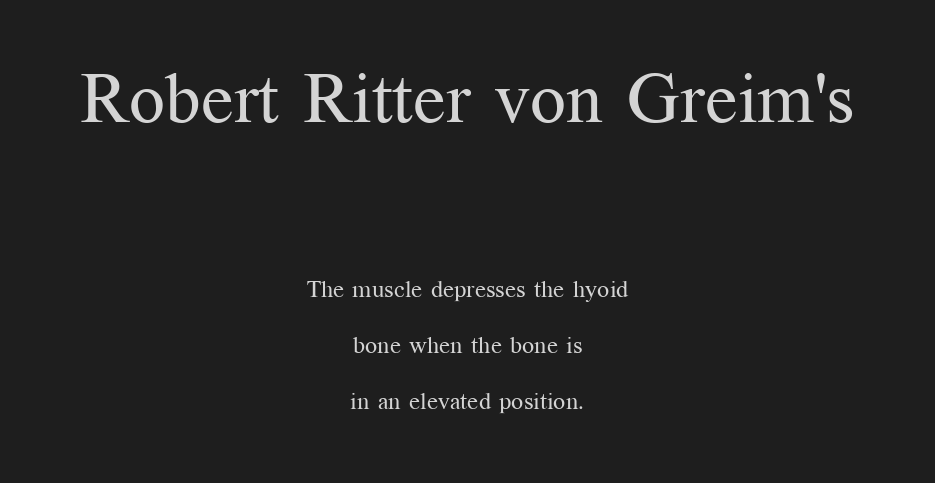
The image shows 71 px regular-weight serif type, upright; set centered, loose line spacing (2.35x), normal letter spacing, not underlined; the first (top) block is 2.96x larger; medium stroke contrast and a medium x-height.
